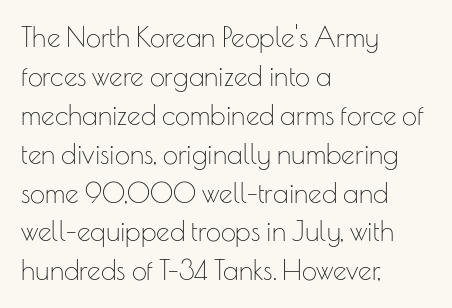
{"italic": "no", "bold": "no", "underline": "no", "align": "left", "line_spacing": "normal", "line_spacing_ratio": 1.44, "letter_spacing": "normal", "letter_spacing_em": 0.0, "glyph_px": 27}
